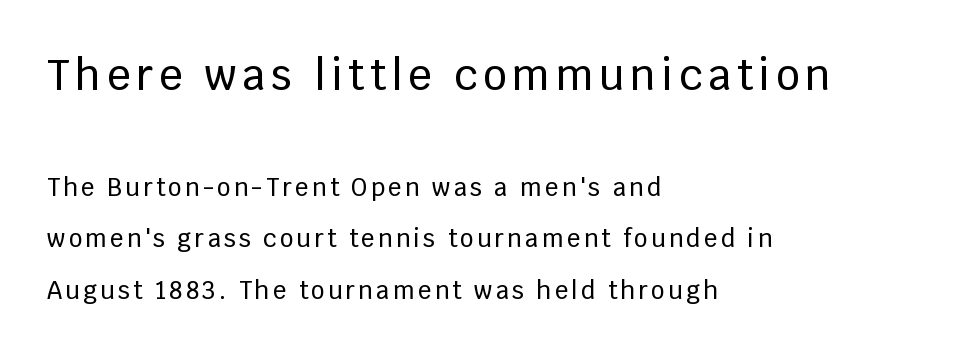
The image shows 42 px sans-serif type, upright; set left-aligned, loose line spacing (2.15x), not underlined; the first (top) block is 1.75x larger; low stroke contrast and a large x-height.
